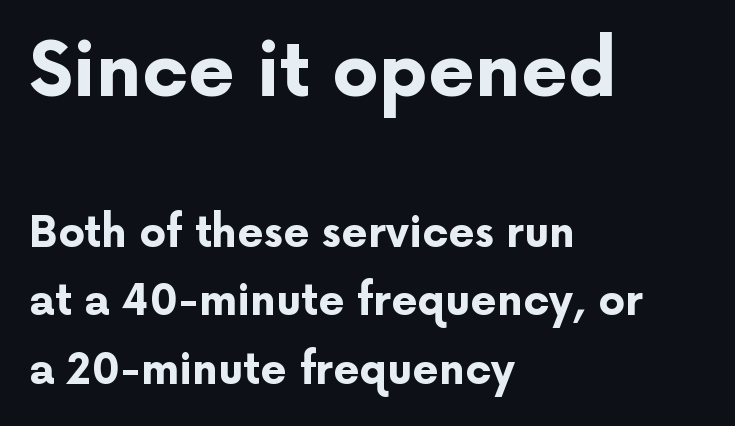
Glyph-to-glyph distance matches everyday printed text. This layout puts the oversized block above and the modest block below. Posture: upright roman. The letters advance in unequal steps, a hallmark of proportional type. What weight is shown? A full bold with thick strokes.
